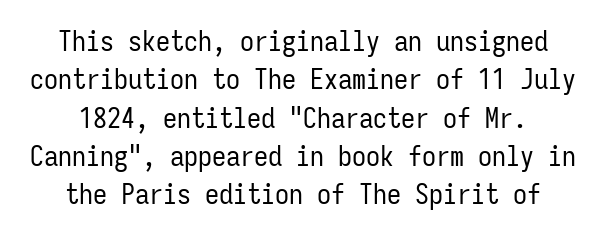
{"serif": "no", "italic": "no", "bold": "no", "weight": "regular", "width": "condensed", "stroke_contrast": "low", "x_height": "medium", "monospaced": "yes", "underline": "no", "line_spacing": "normal", "line_spacing_ratio": 1.37, "letter_spacing": "normal", "letter_spacing_em": 0.0, "glyph_px": 28}
